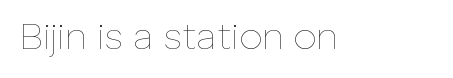
The image shows 37 px thin type, upright; set normal letter spacing, not underlined; low stroke contrast and a medium x-height.
